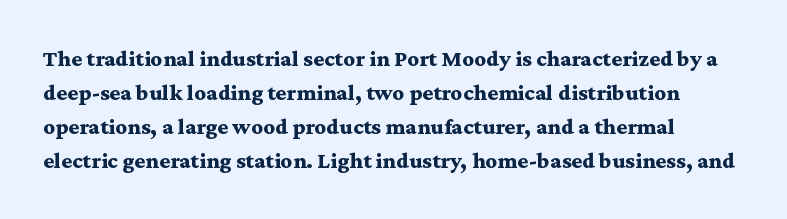
The image shows 23 px bold type, upright; set normal line spacing (1.48x), normal letter spacing, not underlined.
